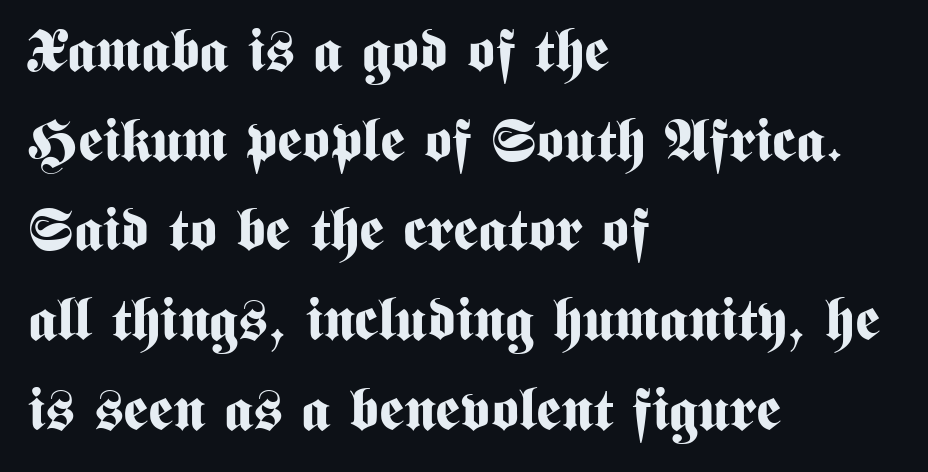
The image shows 59 px bold, condensed sans-serif type, upright; set left-aligned, normal line spacing (1.52x), normal letter spacing, not underlined; medium stroke contrast and a medium x-height.
